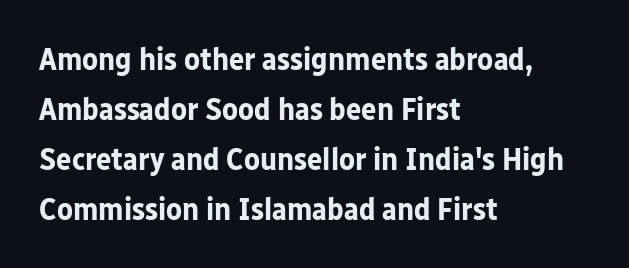
Q: Is the text bold? A: Yes.
Q: Is the text italic (slanted)? A: No, it is upright.
Q: Is the typeface a serif or a sans-serif typeface? A: Sans-serif.
Q: Is the text underlined? A: No.
Q: How is the paragraph aligned? A: Left-aligned.
Q: Is the spacing between letters normal or unusually wide? A: Normal.
Q: Is the spacing between lines tight, normal or loose? A: Normal.
Q: Width (condensed, normal, or wide)? A: Normal.
Q: Stroke contrast? A: Low.
Q: x-height? A: Medium.
Q: Monospaced? A: No.
